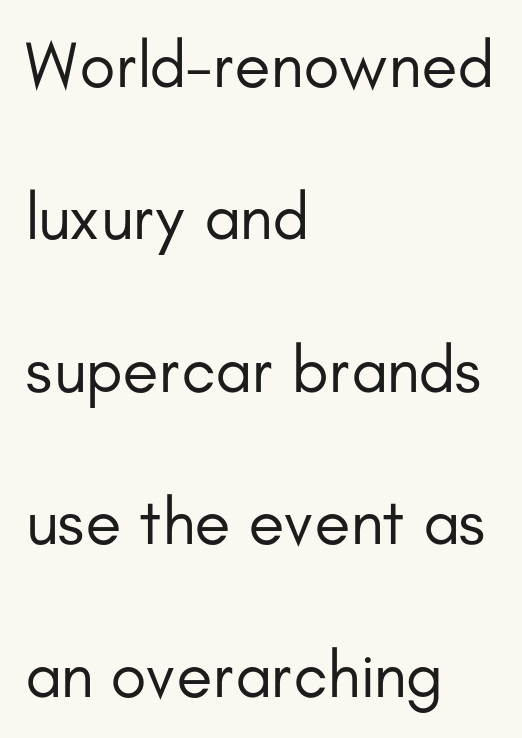
The image shows 66 px regular-weight sans-serif type, upright; set left-aligned, loose line spacing (2.31x), normal letter spacing, not underlined; low stroke contrast and a small x-height.
